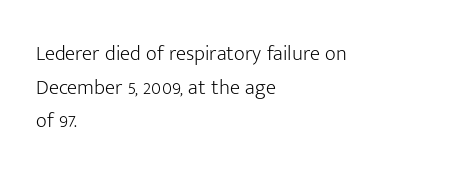
{"italic": "no", "bold": "no", "underline": "no", "align": "left", "line_spacing": "normal", "line_spacing_ratio": 1.6, "letter_spacing": "normal", "letter_spacing_em": 0.0, "glyph_px": 21}
